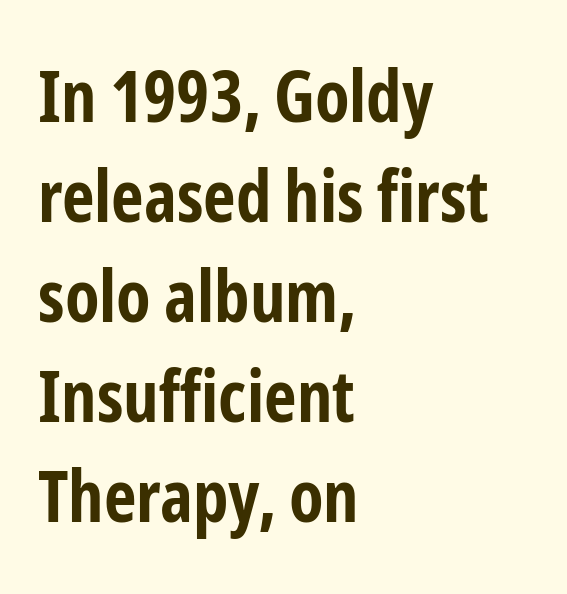
The image shows 71 px bold, condensed sans-serif type, upright; set left-aligned, normal line spacing (1.41x), normal letter spacing, not underlined; low stroke contrast and a medium x-height.
